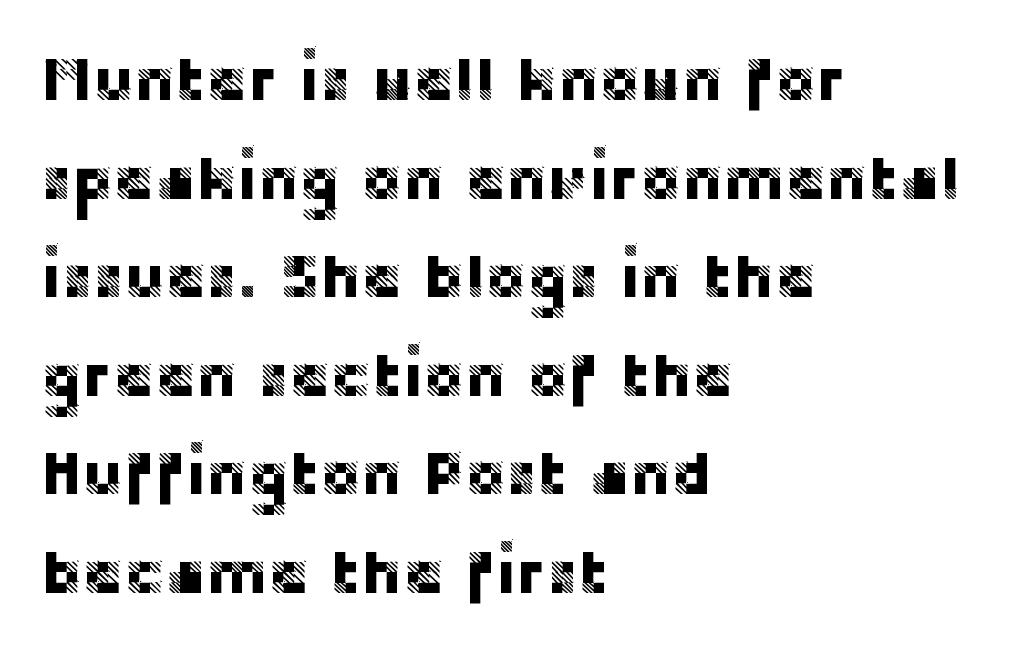
{"serif": "no", "italic": "no", "width": "normal", "stroke_contrast": "low", "x_height": "large", "monospaced": "no", "underline": "no", "align": "left", "line_spacing": "normal", "line_spacing_ratio": 1.59, "letter_spacing": "normal", "letter_spacing_em": 0.0, "glyph_px": 62}
